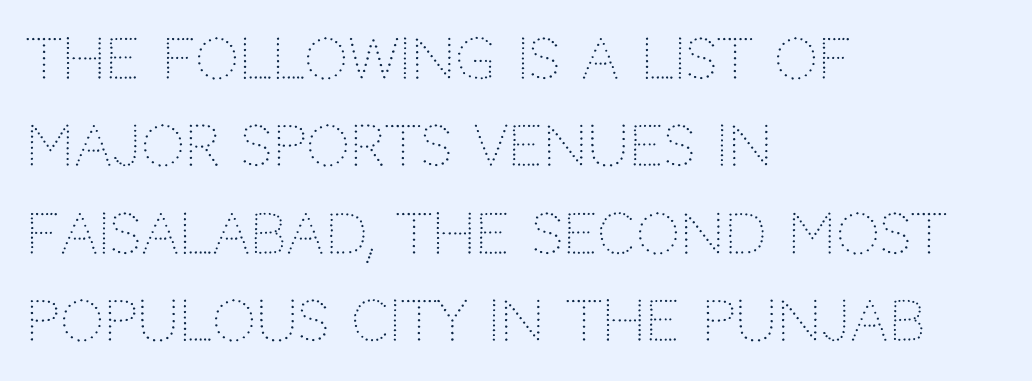
The image shows 55 px light sans-serif type, upright; set left-aligned, normal line spacing (1.59x), normal letter spacing, not underlined; low stroke contrast and a large x-height.
